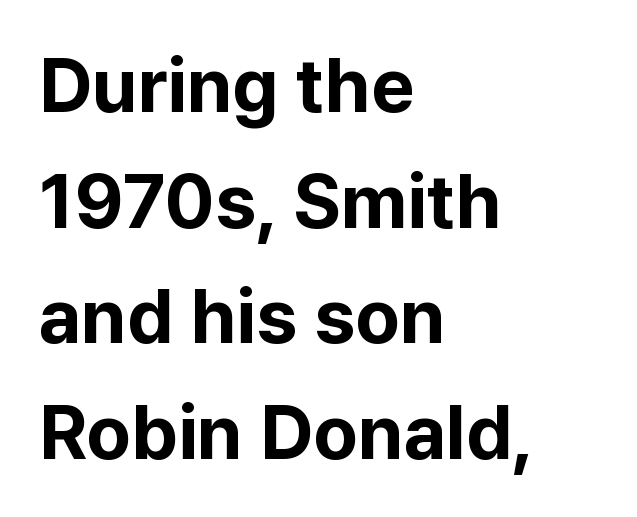
No word sits above an underline. The tracking reads as untouched default to a designer's eye. Left-aligned paragraph, ragged on the right. A typesetter would call this proportional, since set widths differ per character. Weight check: bold — yes, fully.
